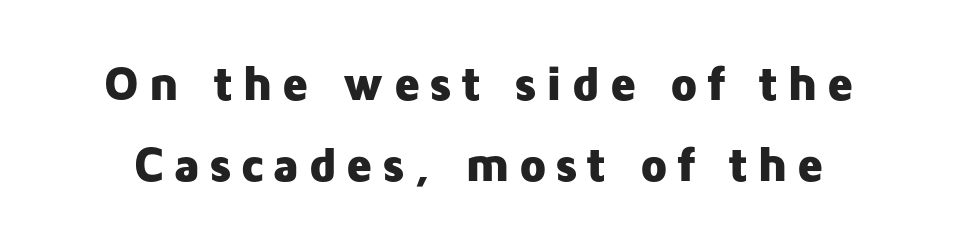
Look at the bottom of the vertical strokes: they stop flat, with no serifs. The letters advance in unequal steps, a hallmark of proportional type. This is heavy type, rendered in bold. Decoration check: the copy has no underline.
